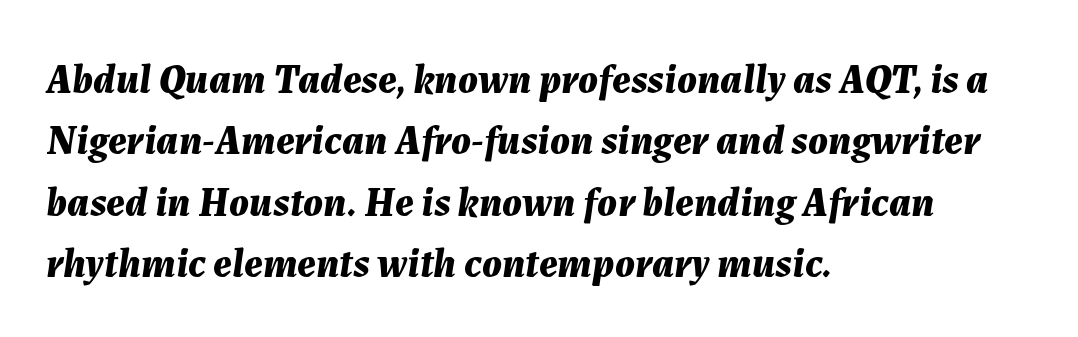
The image shows 41 px bold type, italic (leaning right); set left-aligned, normal line spacing (1.5x), normal letter spacing, not underlined; medium stroke contrast and a medium x-height.
